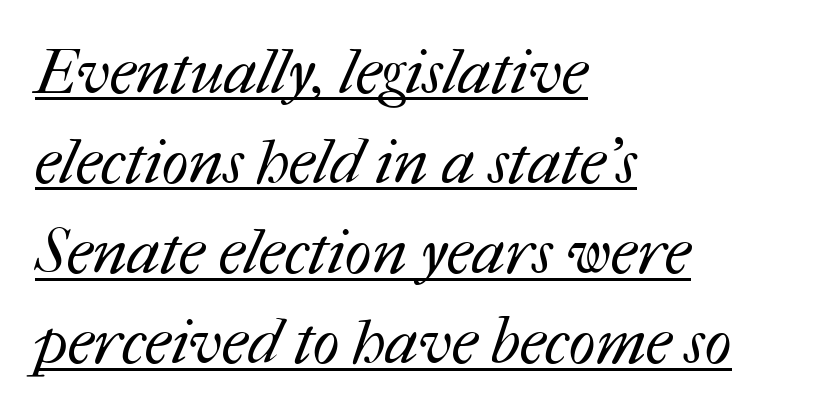
The image shows 63 px regular-weight type; set left-aligned, normal line spacing (1.43x), normal letter spacing, underlined; medium stroke contrast and a medium x-height.
